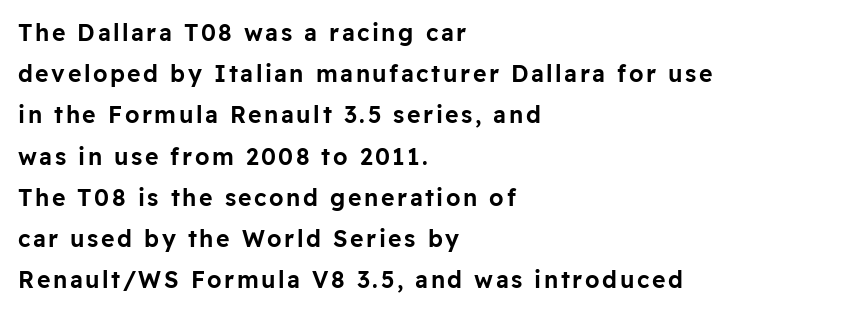
{"italic": "no", "underline": "no", "align": "left", "line_spacing_ratio": 1.79, "glyph_px": 23}
